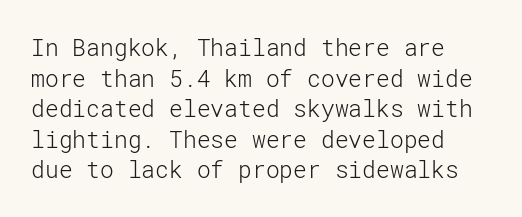
Q: Is the text bold? A: No.
Q: Is the text italic (slanted)? A: No, it is upright.
Q: Is the text underlined? A: No.
Q: How is the paragraph aligned? A: Left-aligned.
Q: Is the spacing between letters normal or unusually wide? A: Normal.
Q: Is the spacing between lines tight, normal or loose? A: Normal.
